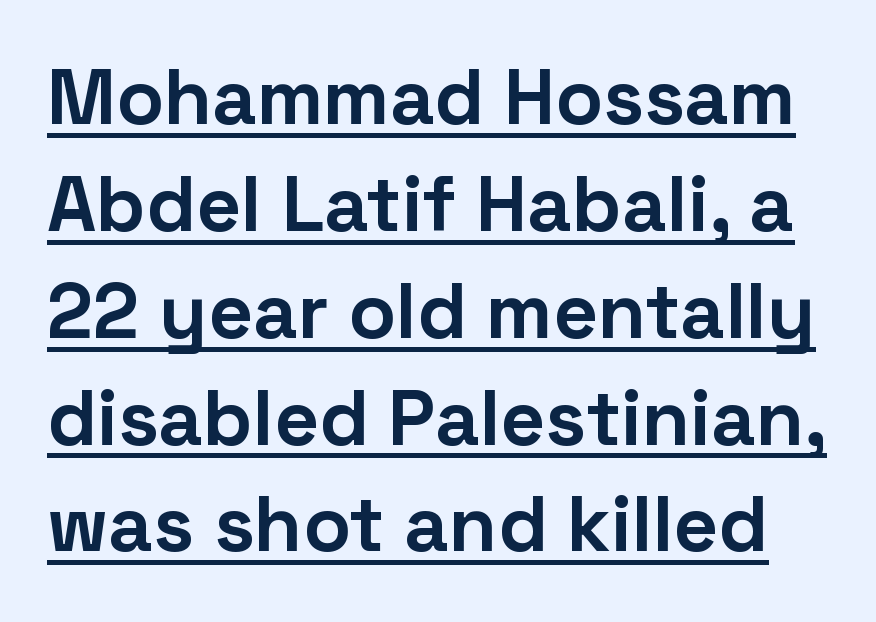
{"serif": "no", "italic": "no", "bold": "yes", "weight": "bold", "width": "normal", "stroke_contrast": "low", "x_height": "medium", "monospaced": "no", "underline": "yes", "line_spacing": "normal", "line_spacing_ratio": 1.37, "letter_spacing": "normal", "letter_spacing_em": 0.0, "glyph_px": 78}
